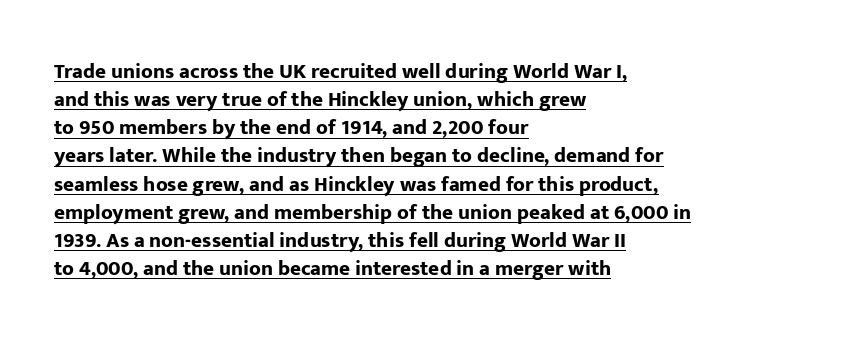
The image shows 21 px bold type, upright; set left-aligned, normal line spacing (1.34x), normal letter spacing, underlined.
